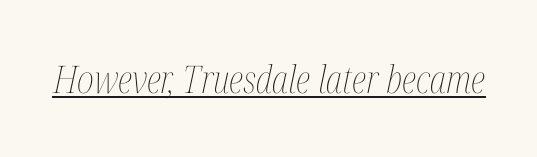
{"italic": "yes", "lean": "right", "slant_degrees": 12, "bold": "no", "weight": "thin", "width": "condensed", "stroke_contrast": "medium", "x_height": "medium", "monospaced": "no", "underline": "yes", "letter_spacing": "normal", "letter_spacing_em": 0.0, "glyph_px": 38}
